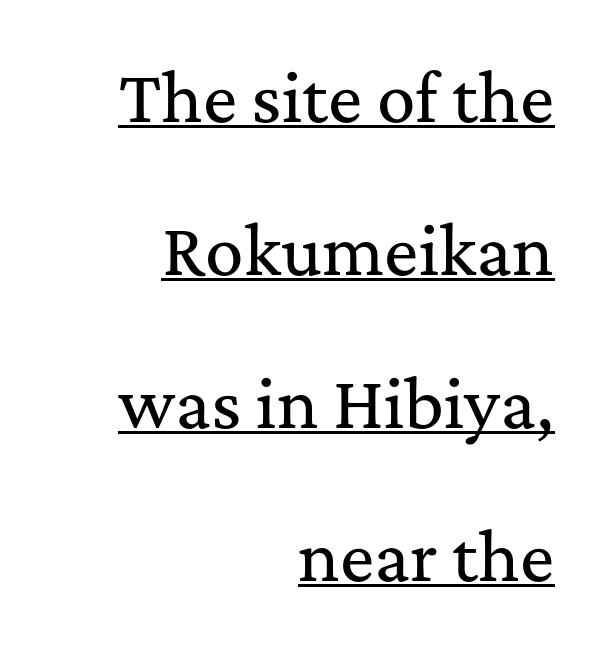
Q: Is the text italic (slanted)? A: No, it is upright.
Q: Is the typeface a serif or a sans-serif typeface? A: Serif.
Q: Is the text underlined? A: Yes.
Q: How is the paragraph aligned? A: Right-aligned.
Q: Is the spacing between letters normal or unusually wide? A: Normal.
Q: Is the spacing between lines tight, normal or loose? A: Loose.
Q: Width (condensed, normal, or wide)? A: Normal.
Q: Stroke contrast? A: Medium.
Q: x-height? A: Medium.
Q: Monospaced? A: No.
